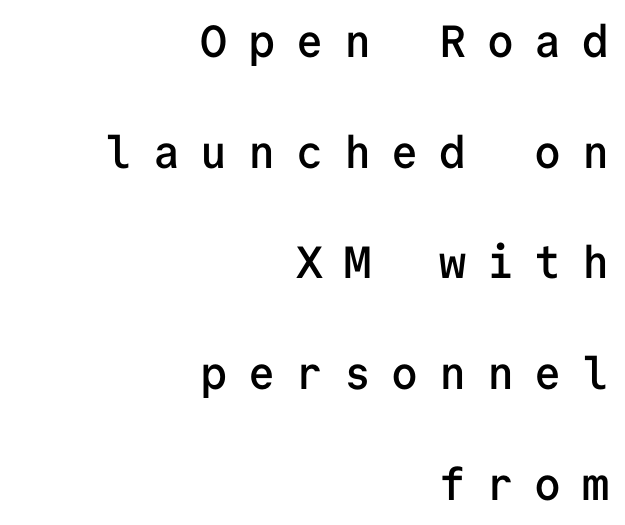
Unmarked baselines from the first word to the last. The letters march in equal steps, a hallmark of fixed-pitch type. Typographically, this falls in the sans-serif category. A student would call this right alignment; a typographer would say flush right, rag left. This is the regular roman posture of the typeface.
